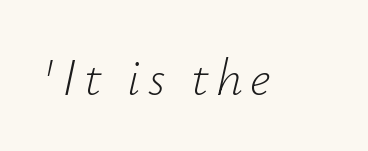
Q: Is the text bold? A: No.
Q: Is the text italic (slanted)? A: Yes, it leans right by about 12 degrees.
Q: Is the text underlined? A: No.
Q: Width (condensed, normal, or wide)? A: Normal.
Q: Stroke contrast? A: Low.
Q: x-height? A: Small.
Q: Monospaced? A: No.
